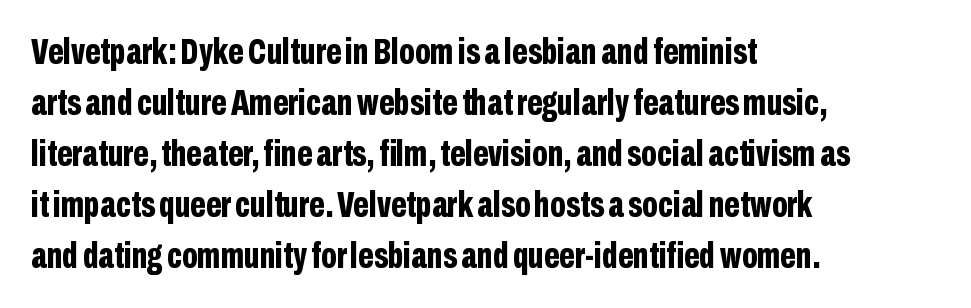
The image shows 37 px bold, condensed sans-serif type, upright; set left-aligned, normal line spacing (1.38x), normal letter spacing, not underlined; low stroke contrast and a medium x-height.
